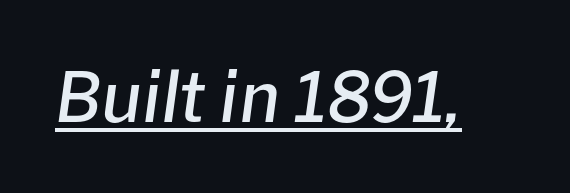
Q: Is the text bold? A: Semi-bold.
Q: Is the text italic (slanted)? A: Yes, it leans right by about 8 degrees.
Q: Is the text underlined? A: Yes.
Q: Is the spacing between letters normal or unusually wide? A: Normal.
Q: Width (condensed, normal, or wide)? A: Normal.
Q: Stroke contrast? A: Low.
Q: x-height? A: Medium.
Q: Monospaced? A: No.
